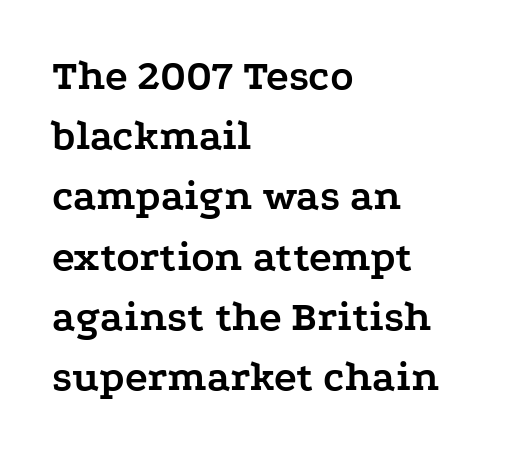
{"serif": "yes", "italic": "no", "bold": "yes", "weight": "semibold", "width": "wide", "stroke_contrast": "low", "x_height": "medium", "monospaced": "no", "underline": "no", "align": "left", "line_spacing": "normal", "line_spacing_ratio": 1.4, "letter_spacing": "normal", "letter_spacing_em": 0.0, "glyph_px": 43}
